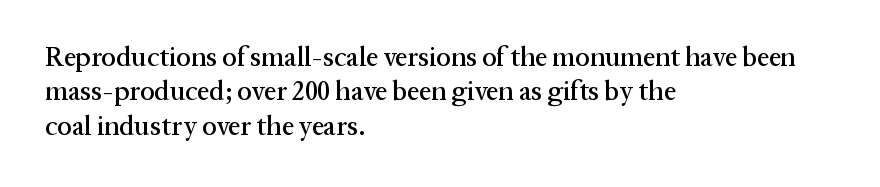
Do the letters lean? They stand straight. Lines of text with bare space underneath. The passage shown stacks its lines at a standard gap. Casual observation: everything's shoved over to the left.
